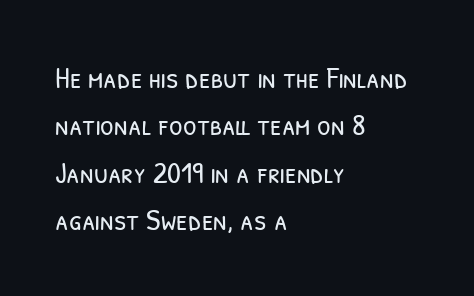
The image shows 31 px light, condensed sans-serif type; set left-aligned, normal line spacing (1.53x), normal letter spacing, not underlined; low stroke contrast and a medium x-height.
